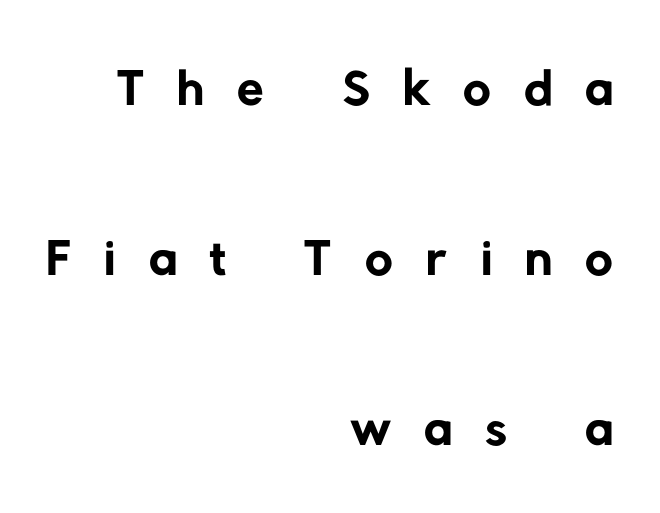
The image shows 77 px regular-weight sans-serif type; set right-aligned, loose line spacing (2.21x), unusually wide letter spacing (+0.43 em), not underlined; low stroke contrast and a medium x-height.
